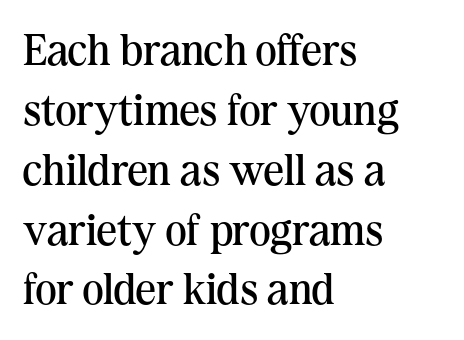
The image shows 45 px regular-weight serif type, upright; set left-aligned, normal line spacing (1.33x), normal letter spacing, not underlined; medium stroke contrast and a medium x-height.
